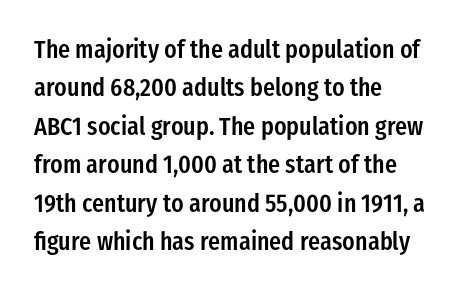
{"italic": "no", "bold": "semi", "underline": "no", "align": "left", "line_spacing": "normal", "line_spacing_ratio": 1.54, "letter_spacing": "normal", "letter_spacing_em": 0.0, "glyph_px": 25}
